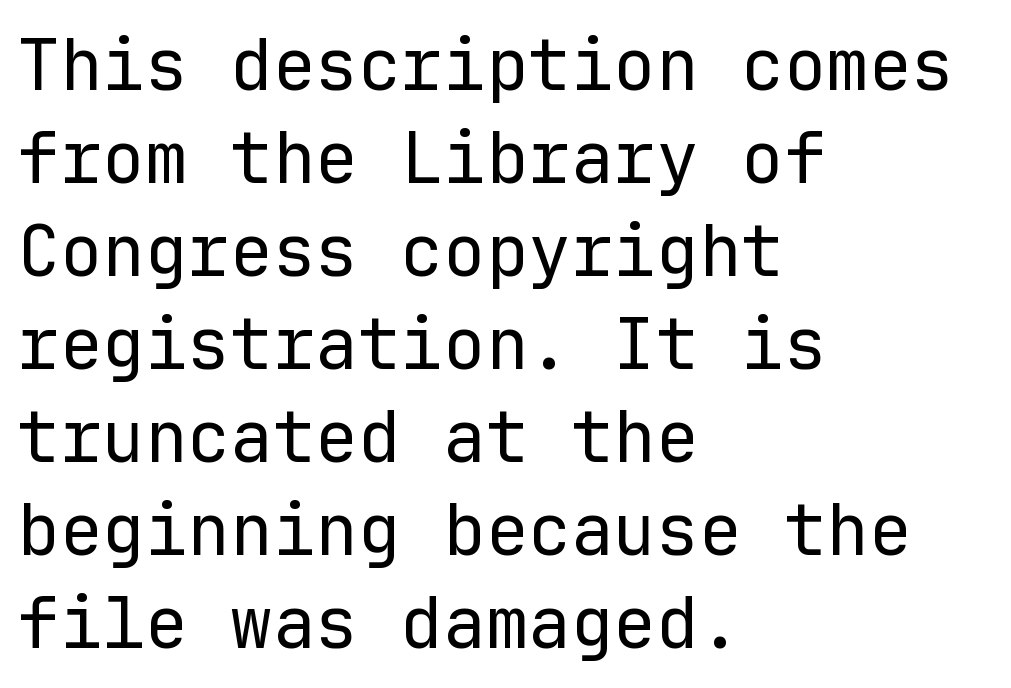
The image shows 71 px regular-weight sans-serif type, upright, monospaced; set left-aligned, normal line spacing (1.31x), normal letter spacing, not underlined; low stroke contrast and a medium x-height.
